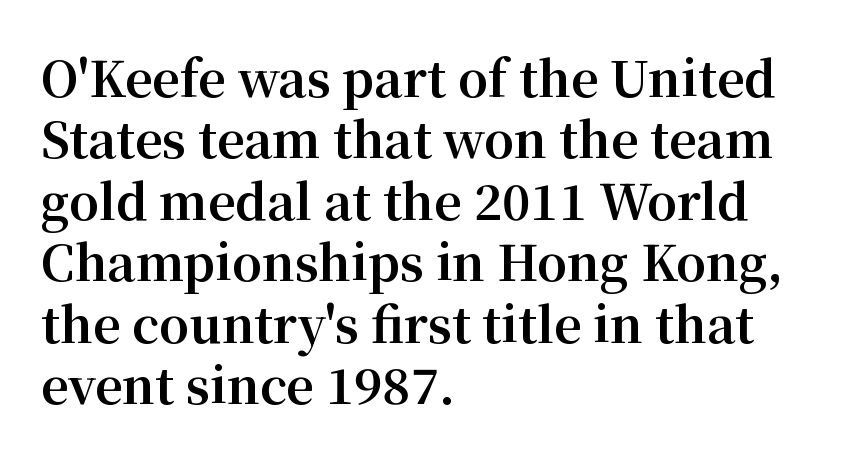
The text was rendered using a seriffed face with decorative stroke endings. Do the characters align in a grid? No, the font is proportional. Descenders are the only things crossing below the line. The passage shown stacks its lines at a standard gap. The setting favours the left margin, as ordinary paragraphs usually do.
